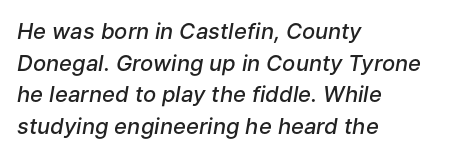
{"italic": "yes", "lean": "right", "slant_degrees": 9, "bold": "semi", "underline": "no", "align": "left", "line_spacing": "normal", "line_spacing_ratio": 1.44, "letter_spacing": "normal", "letter_spacing_em": 0.0, "glyph_px": 22}
